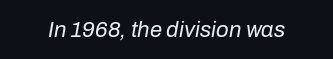
The image shows 22 px text type, italic (leaning right); set normal letter spacing, not underlined.
